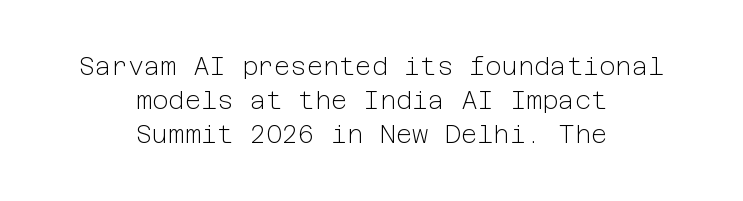
Upright lettering throughout. Reading down the column, the eye jumps a familiar distance to each next line. The weight would be labelled regular, book, light, or lighter still. The rag falls on both sides of this text block equally.
